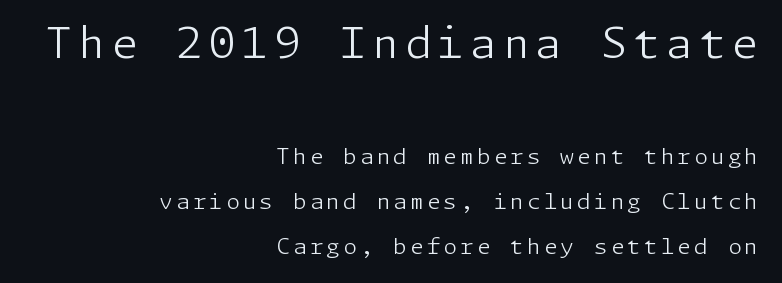
The image shows 43 px light sans-serif type, upright; set right-aligned, loose line spacing (2.04x), not underlined; the first (top) block is 1.95x larger; low stroke contrast and a medium x-height.
